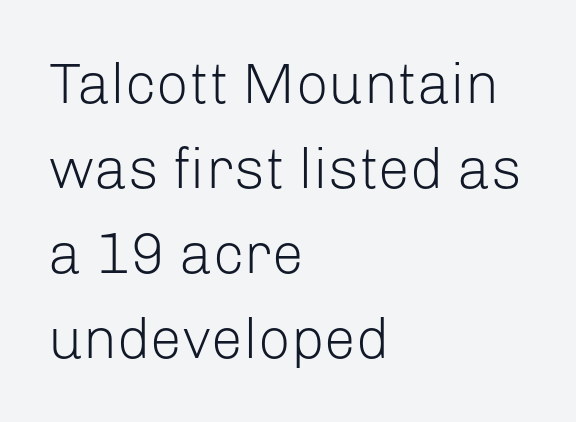
The image shows 57 px light sans-serif type, upright; set left-aligned, normal line spacing (1.49x), normal letter spacing, not underlined; low stroke contrast and a medium x-height.
